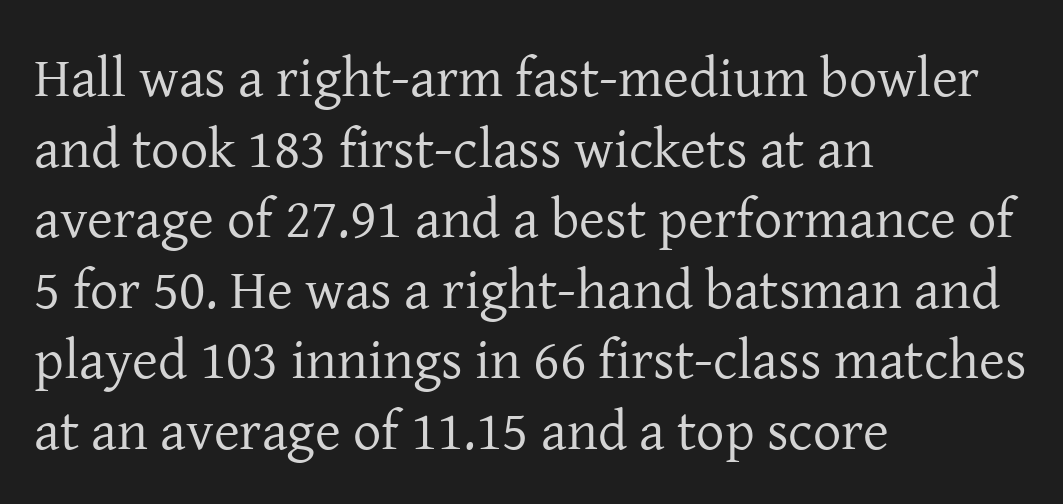
Q: Is the text bold? A: No.
Q: Is the text italic (slanted)? A: No, it is upright.
Q: Is the typeface a serif or a sans-serif typeface? A: Serif.
Q: Is the text underlined? A: No.
Q: How is the paragraph aligned? A: Left-aligned.
Q: Is the spacing between letters normal or unusually wide? A: Normal.
Q: Is the spacing between lines tight, normal or loose? A: Normal.
Q: Width (condensed, normal, or wide)? A: Normal.
Q: Stroke contrast? A: Low.
Q: x-height? A: Medium.
Q: Monospaced? A: No.
